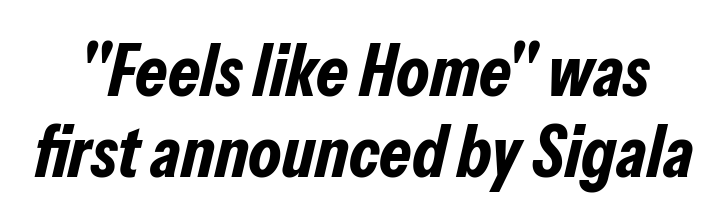
{"italic": "yes", "lean": "right", "slant_degrees": 13, "bold": "yes", "weight": "bold", "width": "condensed", "stroke_contrast": "low", "x_height": "medium", "monospaced": "no", "underline": "no", "line_spacing": "tight", "line_spacing_ratio": 1.11, "letter_spacing": "normal", "letter_spacing_em": 0.0, "glyph_px": 73}
